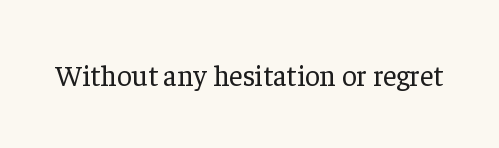
Q: Is the text bold? A: No.
Q: Is the text italic (slanted)? A: No, it is upright.
Q: Is the typeface a serif or a sans-serif typeface? A: Serif.
Q: Is the text underlined? A: No.
Q: Is the spacing between letters normal or unusually wide? A: Normal.
Q: Width (condensed, normal, or wide)? A: Normal.
Q: Stroke contrast? A: Low.
Q: x-height? A: Medium.
Q: Monospaced? A: No.
